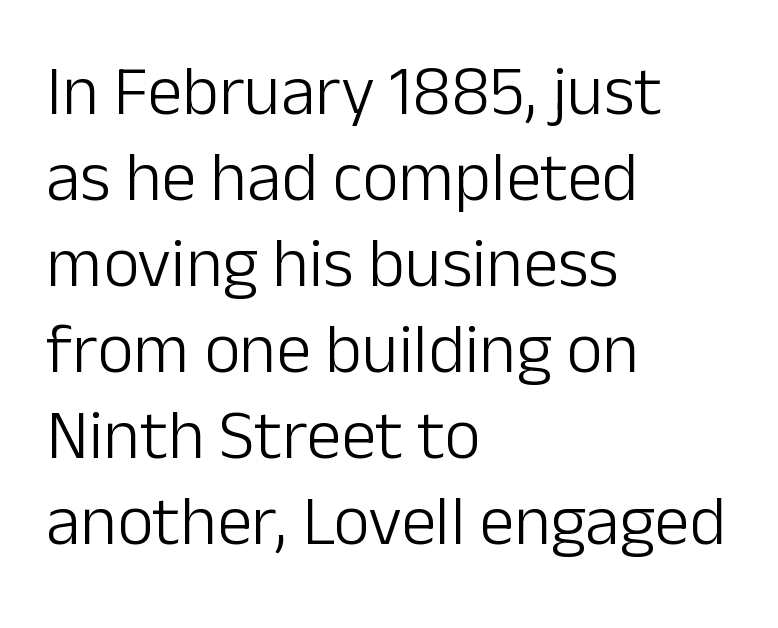
The image shows 70 px light sans-serif type, upright; set left-aligned, line spacing 1.23x, normal letter spacing, not underlined; low stroke contrast and a medium x-height.
